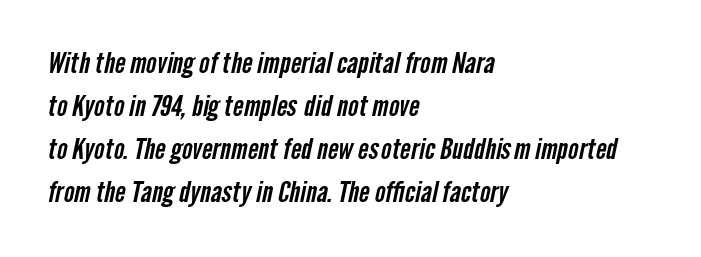
Q: Is the typeface a serif or a sans-serif typeface? A: Sans-serif.
Q: Is the text underlined? A: No.
Q: How is the paragraph aligned? A: Left-aligned.
Q: Is the spacing between letters normal or unusually wide? A: Normal.
Q: Is the spacing between lines tight, normal or loose? A: Normal.
Q: Width (condensed, normal, or wide)? A: Condensed.
Q: Stroke contrast? A: Low.
Q: x-height? A: Medium.
Q: Monospaced? A: No.
